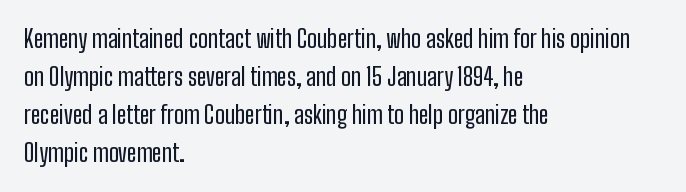
{"italic": "no", "underline": "no", "align": "left", "line_spacing": "normal", "line_spacing_ratio": 1.58, "letter_spacing": "normal", "letter_spacing_em": 0.0, "glyph_px": 24}
